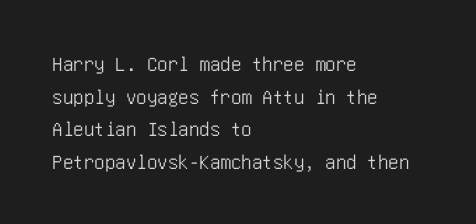
{"italic": "no", "underline": "no", "align": "left", "line_spacing": "normal", "line_spacing_ratio": 1.55, "letter_spacing": "normal", "letter_spacing_em": 0.0, "glyph_px": 21}
